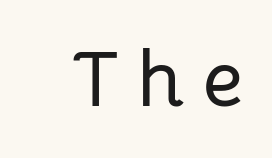
The image shows 79 px sans-serif type, upright; set unusually wide letter spacing (+0.23 em), not underlined; low stroke contrast and a medium x-height.
